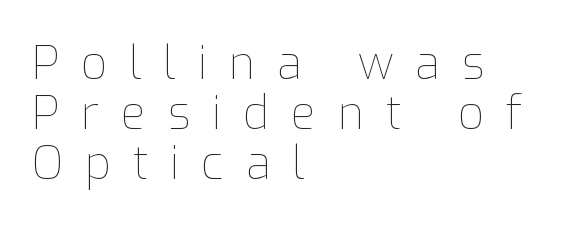
Q: Is the text bold? A: No.
Q: Is the text italic (slanted)? A: No, it is upright.
Q: Is the text underlined? A: No.
Q: How is the paragraph aligned? A: Left-aligned.
Q: Is the spacing between letters normal or unusually wide? A: Unusually wide.
Q: Is the spacing between lines tight, normal or loose? A: Tight.
Q: Width (condensed, normal, or wide)? A: Normal.
Q: Stroke contrast? A: Low.
Q: x-height? A: Medium.
Q: Monospaced? A: No.
